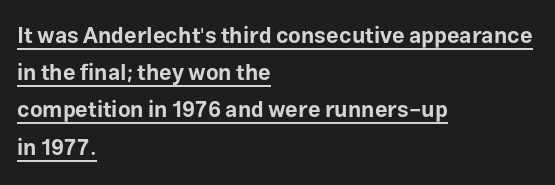
Casual observation: everything's shoved over to the left. A continuous stroke trails under the words, as in a hyperlink. Emphasis by weight is at full strength: bold. Between one letter and the next there's only the usual sliver of space. Do the letters lean? They stand straight. The lines sit at an ordinary, default distance from one another.
